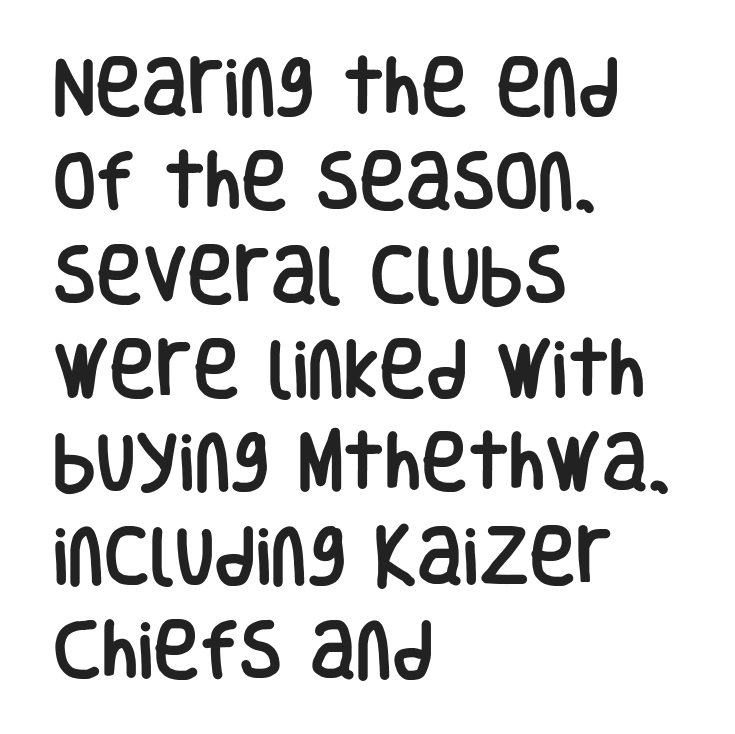
This sample uses a sans-serif face. The string is rendered with underlining switched off. Rows of type keep a routine distance in the vertical direction. Does extra space separate the letters? No, they use regular spacing. When letters stand straight like this, we call the style roman or upright. Leftover space on each line is placed entirely after the last word.
